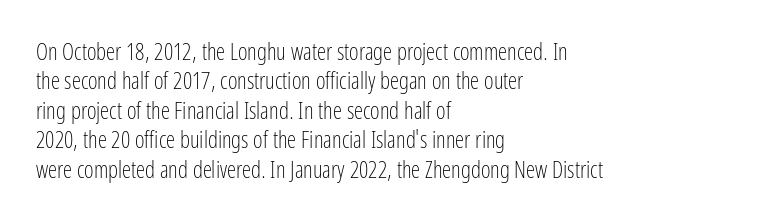
The image shows 23 px text type, upright; set left-aligned, normal line spacing (1.28x), normal letter spacing, not underlined.
